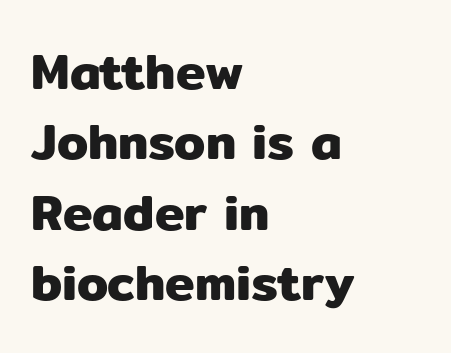
Q: Is the text italic (slanted)? A: No, it is upright.
Q: Is the typeface a serif or a sans-serif typeface? A: Sans-serif.
Q: Is the text underlined? A: No.
Q: How is the paragraph aligned? A: Left-aligned.
Q: Is the spacing between letters normal or unusually wide? A: Normal.
Q: Is the spacing between lines tight, normal or loose? A: Normal.
Q: Width (condensed, normal, or wide)? A: Normal.
Q: Stroke contrast? A: Low.
Q: x-height? A: Medium.
Q: Monospaced? A: No.
